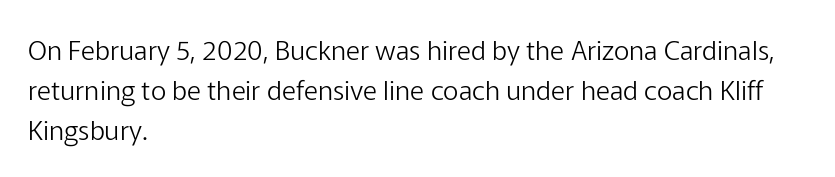
Q: Is the text bold? A: No.
Q: Is the text italic (slanted)? A: No, it is upright.
Q: Is the text underlined? A: No.
Q: How is the paragraph aligned? A: Left-aligned.
Q: Is the spacing between letters normal or unusually wide? A: Normal.
Q: Is the spacing between lines tight, normal or loose? A: Normal.
